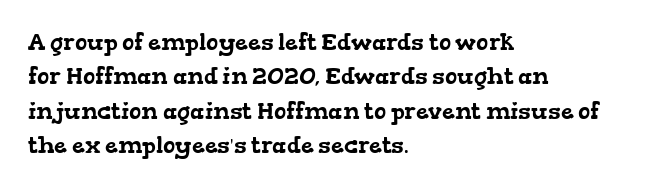
The image shows 23 px text type; set left-aligned, normal line spacing (1.49x), normal letter spacing, not underlined.
